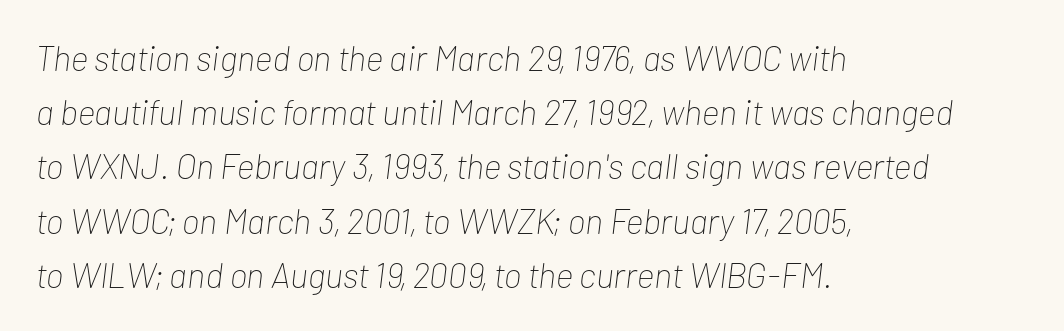
Q: Is the text bold? A: No.
Q: Is the text italic (slanted)? A: Yes, it leans right by about 7 degrees.
Q: Is the text underlined? A: No.
Q: How is the paragraph aligned? A: Left-aligned.
Q: Is the spacing between letters normal or unusually wide? A: Normal.
Q: Is the spacing between lines tight, normal or loose? A: Normal.
Q: Width (condensed, normal, or wide)? A: Condensed.
Q: Stroke contrast? A: Low.
Q: x-height? A: Medium.
Q: Monospaced? A: No.
